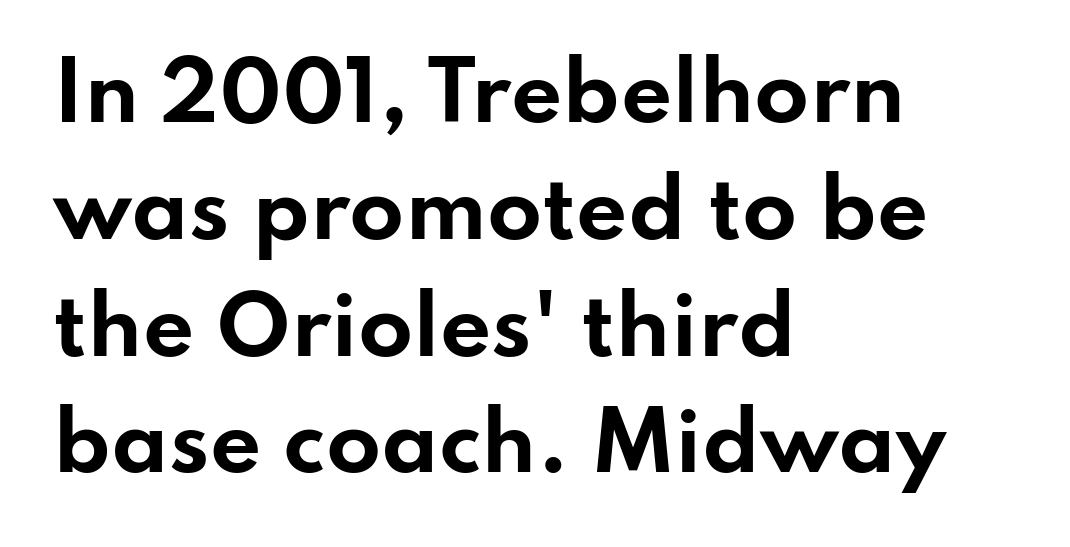
{"serif": "no", "italic": "no", "bold": "yes", "weight": "bold", "width": "wide", "stroke_contrast": "low", "x_height": "small", "monospaced": "no", "underline": "no", "align": "left", "line_spacing": "normal", "line_spacing_ratio": 1.46, "letter_spacing": "normal", "letter_spacing_em": 0.0, "glyph_px": 80}
